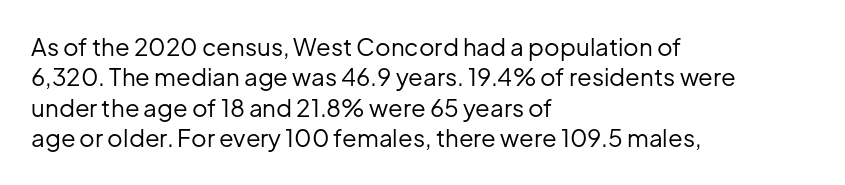
The image shows 24 px text type, upright; set left-aligned, normal line spacing (1.27x), normal letter spacing, not underlined.
